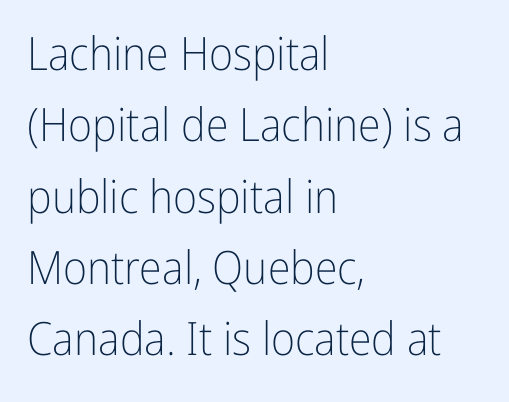
{"serif": "no", "italic": "no", "bold": "no", "weight": "light", "width": "condensed", "stroke_contrast": "low", "x_height": "medium", "monospaced": "no", "underline": "no", "align": "left", "line_spacing": "normal", "line_spacing_ratio": 1.55, "letter_spacing": "normal", "letter_spacing_em": 0.0, "glyph_px": 46}
